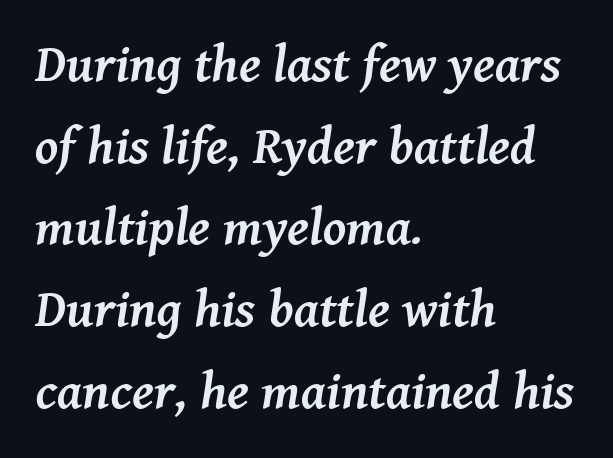
Q: Is the text bold? A: Yes.
Q: Is the text italic (slanted)? A: Yes, it leans right by about 8 degrees.
Q: Is the typeface a serif or a sans-serif typeface? A: Serif.
Q: Is the text underlined? A: No.
Q: How is the paragraph aligned? A: Left-aligned.
Q: Is the spacing between letters normal or unusually wide? A: Normal.
Q: Is the spacing between lines tight, normal or loose? A: Normal.
Q: Width (condensed, normal, or wide)? A: Normal.
Q: Stroke contrast? A: Medium.
Q: x-height? A: Medium.
Q: Monospaced? A: No.
